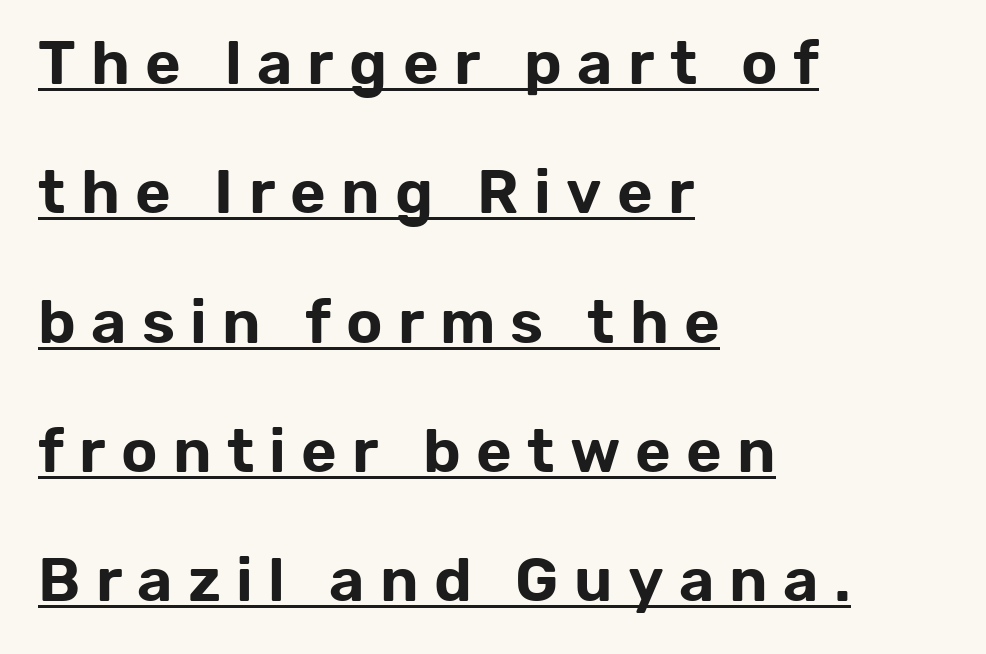
Q: Is the text italic (slanted)? A: No, it is upright.
Q: Is the typeface a serif or a sans-serif typeface? A: Sans-serif.
Q: Is the text underlined? A: Yes.
Q: How is the paragraph aligned? A: Left-aligned.
Q: Is the spacing between letters normal or unusually wide? A: Unusually wide.
Q: Is the spacing between lines tight, normal or loose? A: Loose.
Q: Width (condensed, normal, or wide)? A: Normal.
Q: Stroke contrast? A: Low.
Q: x-height? A: Medium.
Q: Monospaced? A: No.
